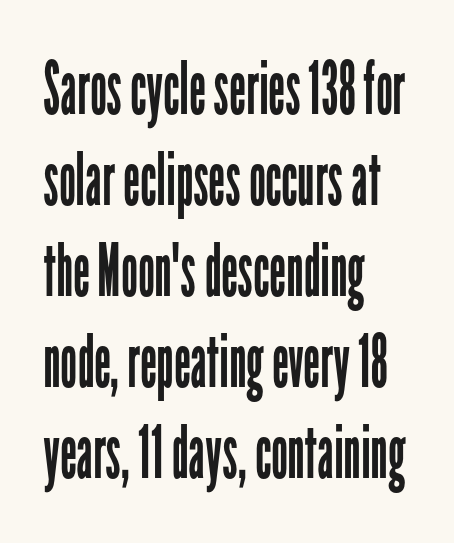
The tracking reads as untouched default to a designer's eye. The lettering holds an erect, upright posture throughout. Serifs: no, the terminals of the letterforms are clean. Layout note: lines flush left. Bare-footed words on every line. Nothing heavy about these letters — not bold at all.
